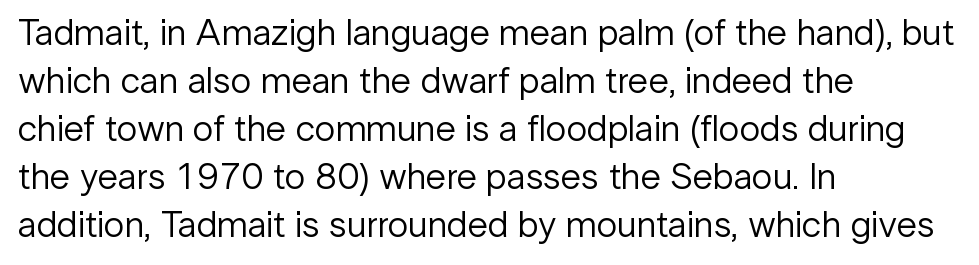
The image shows 37 px regular-weight sans-serif type, upright; set left-aligned, normal line spacing (1.3x), normal letter spacing, not underlined; low stroke contrast and a medium x-height.
